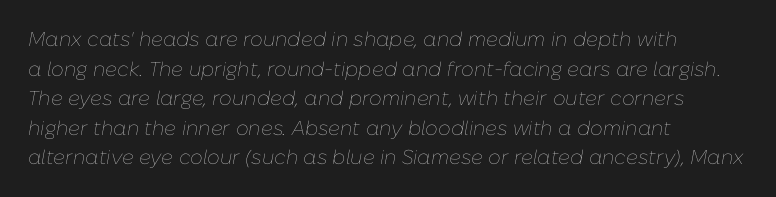
Q: Is the text bold? A: No.
Q: Is the text italic (slanted)? A: Yes, it leans right by about 10 degrees.
Q: Is the text underlined? A: No.
Q: How is the paragraph aligned? A: Left-aligned.
Q: Is the spacing between letters normal or unusually wide? A: Normal.
Q: Is the spacing between lines tight, normal or loose? A: Normal.
